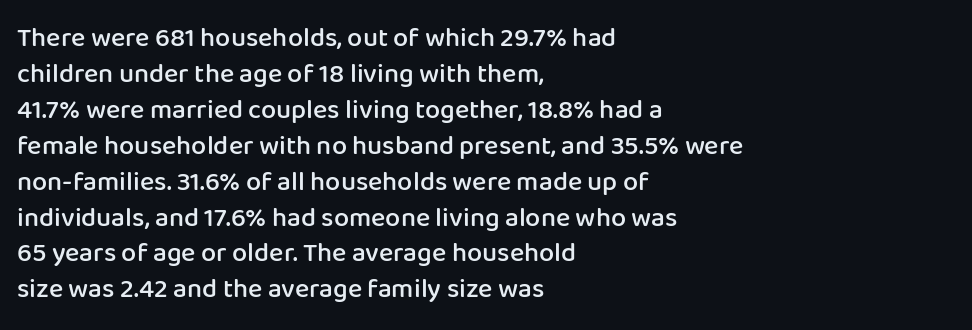
Q: Is the text bold? A: Semi-bold.
Q: Is the text italic (slanted)? A: No, it is upright.
Q: Is the text underlined? A: No.
Q: How is the paragraph aligned? A: Left-aligned.
Q: Is the spacing between letters normal or unusually wide? A: Normal.
Q: Is the spacing between lines tight, normal or loose? A: Normal.
